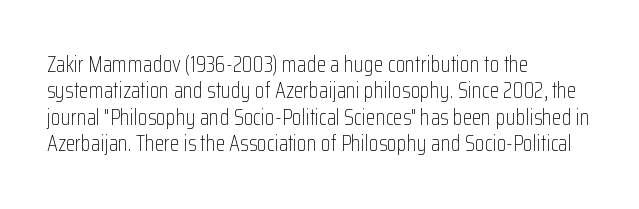
This sample uses an upright cut, with every glyph sitting square on the baseline. Underlining? Definitely not there. Heaviness? Minimal to ordinary, like unemphasized prose. Short note: letters normally spaced. Where is the straight margin? On the left.
